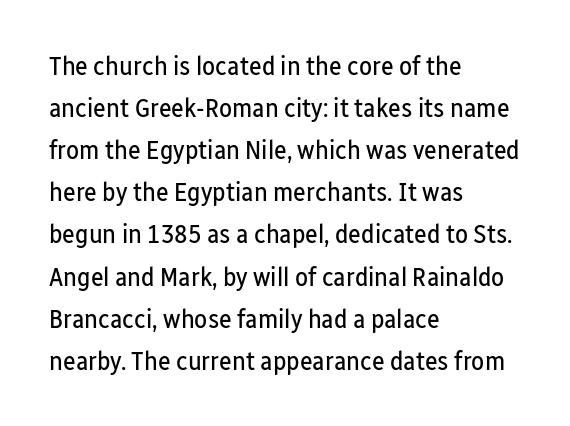
{"italic": "no", "bold": "no", "underline": "no", "align": "left", "line_spacing": "normal", "line_spacing_ratio": 1.56, "letter_spacing": "normal", "letter_spacing_em": 0.0, "glyph_px": 27}
